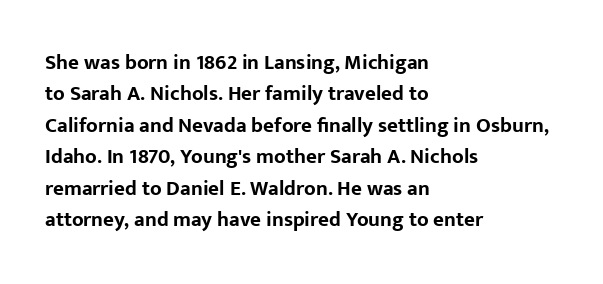
{"italic": "no", "bold": "yes", "underline": "no", "align": "left", "line_spacing": "normal", "line_spacing_ratio": 1.5, "letter_spacing": "normal", "letter_spacing_em": 0.0, "glyph_px": 21}
